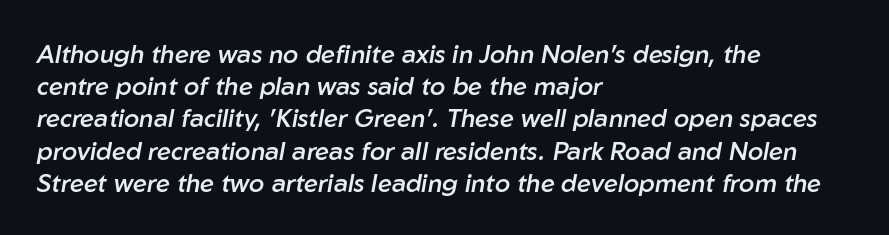
The image shows 25 px text type, italic (leaning right); set left-aligned, normal line spacing (1.29x), normal letter spacing, not underlined.
